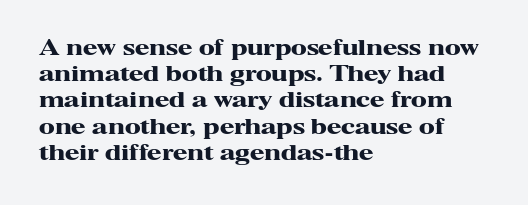
The image shows 21 px bold type, upright; set left-aligned, normal line spacing (1.25x), normal letter spacing, not underlined.
